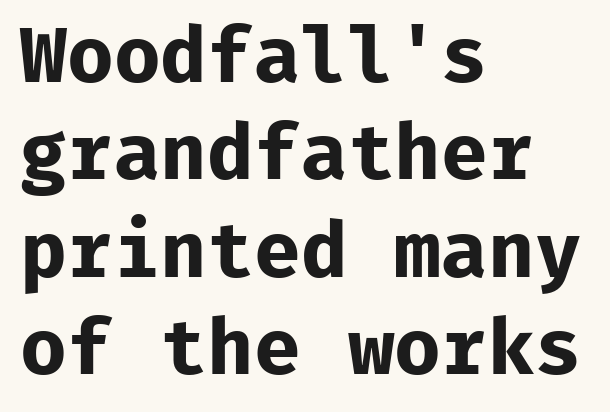
The image shows 78 px bold sans-serif type, upright, monospaced; set left-aligned, normal line spacing (1.25x), normal letter spacing, not underlined; low stroke contrast and a medium x-height.
